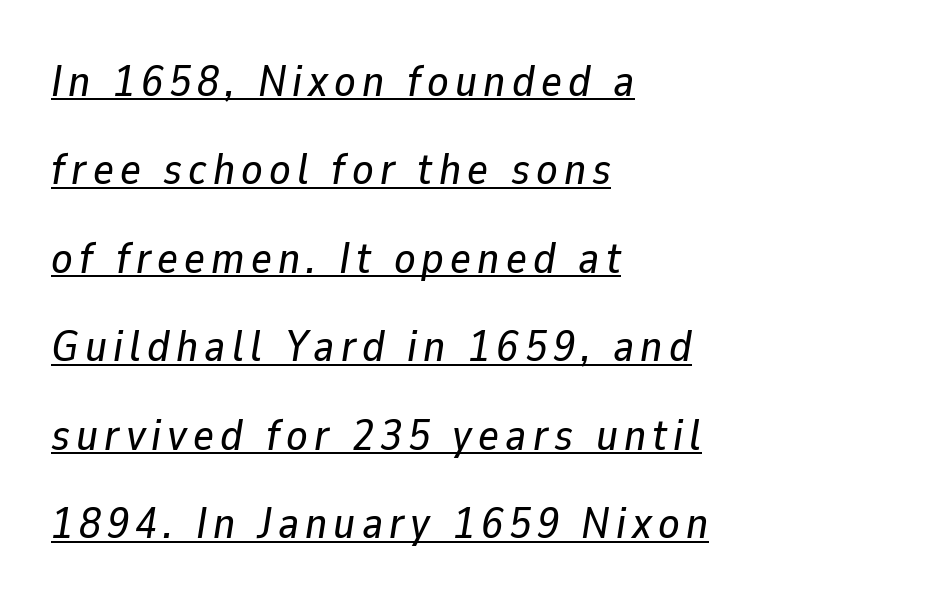
{"italic": "yes", "lean": "right", "slant_degrees": 9, "width": "normal", "stroke_contrast": "low", "x_height": "medium", "monospaced": "no", "underline": "yes", "align": "left", "line_spacing": "loose", "line_spacing_ratio": 2.01, "glyph_px": 44}
